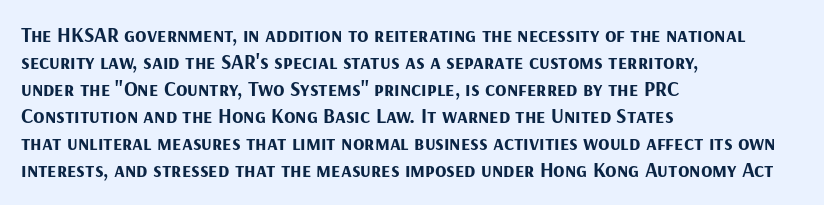
The space directly below the letters is spotless. In terms of leading, this rendering sits right in the middle. Notice how the stems are strictly vertical — no italics here. Honestly, the letter spacing is just normal — you wouldn't notice it. Typesetter's note: full bold, strokes at maximum text heaviness.
